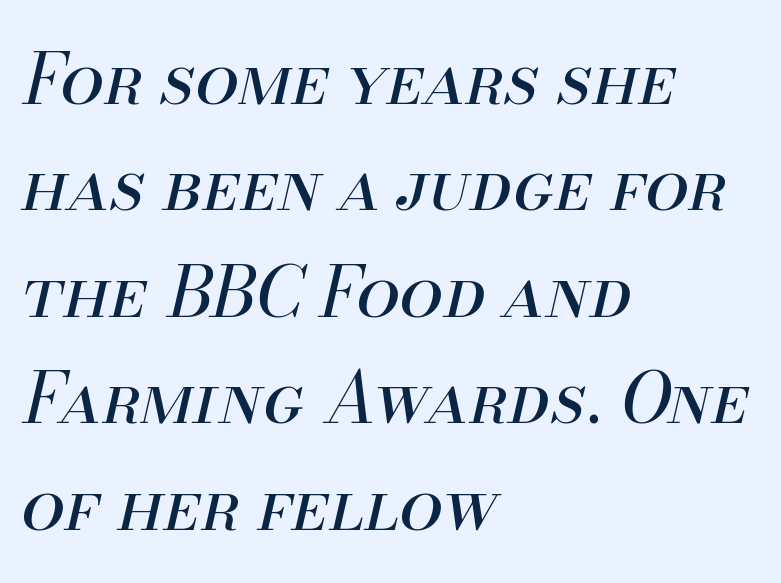
The glyphs are unaccompanied by any horizontal stroke below them. Do the characters align in a grid? No, the font is proportional. A student would call this left alignment; a typographer would say flush left, rag right. Notice how descenders clear the ascenders below comfortably — that's standard leading. Nothing unusual about the tracking: characters are spaced as the font intends. You can tell it's italic because the verticals aren't actually vertical.
